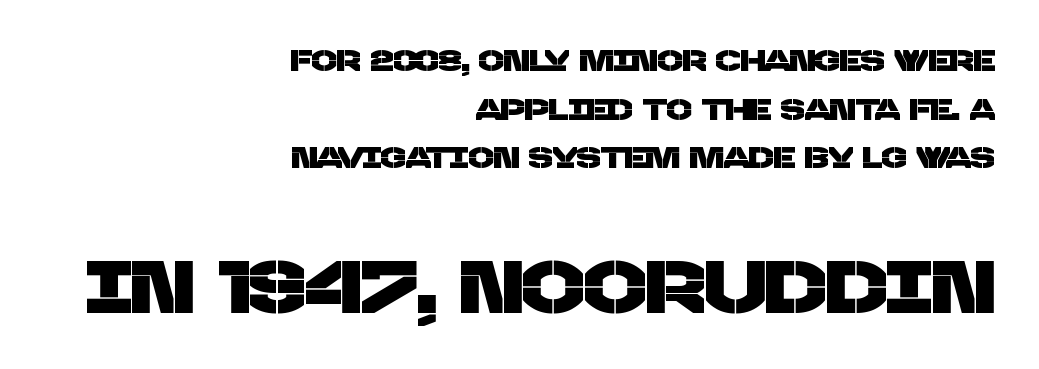
Q: Is the typeface a serif or a sans-serif typeface? A: Sans-serif.
Q: Is the text underlined? A: No.
Q: How is the paragraph aligned? A: Right-aligned.
Q: Is the spacing between letters normal or unusually wide? A: Normal.
Q: Is the spacing between lines tight, normal or loose? A: Normal.
Q: Which block of text is set in a larger size, the first (top) or the second (bottom)? A: The second (bottom) one.
Q: Width (condensed, normal, or wide)? A: Normal.
Q: Stroke contrast? A: Low.
Q: x-height? A: Large.
Q: Monospaced? A: No.
